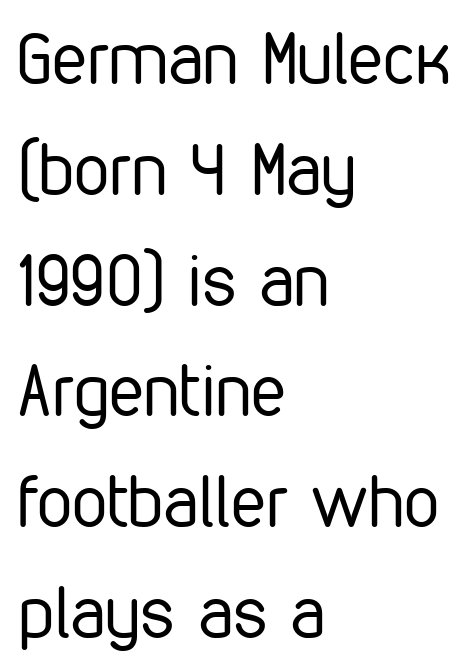
The image shows 71 px regular-weight, condensed sans-serif type, upright; set left-aligned, normal line spacing (1.56x), normal letter spacing, not underlined; low stroke contrast and a medium x-height.
